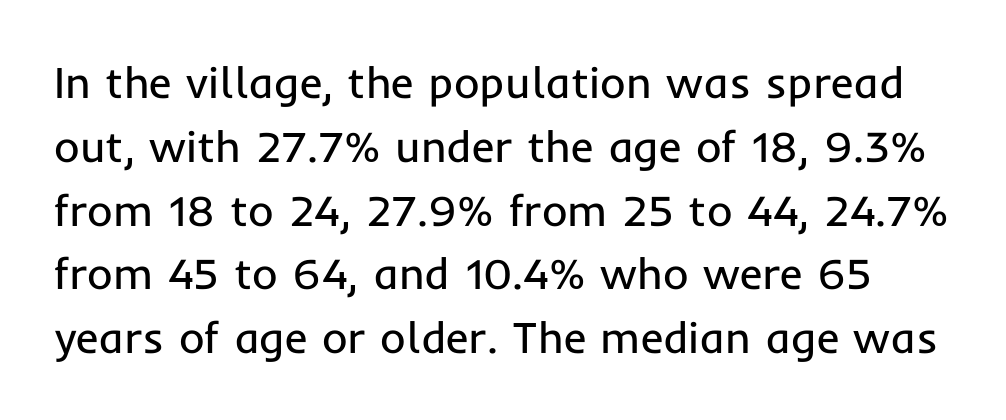
The image shows 44 px regular-weight sans-serif type, upright; set normal line spacing (1.45x), normal letter spacing, not underlined; low stroke contrast and a medium x-height.
